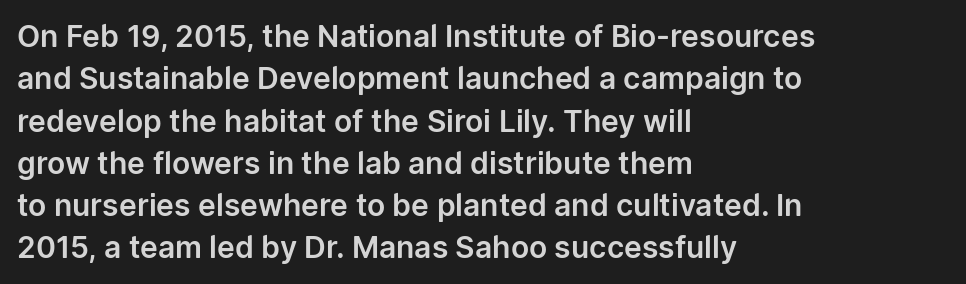
You can tell from the bare stems that sans-serif type was used. If you drew a line through each stem, it would be perfectly vertical. There is no visible air inserted between adjacent glyphs. Note the varied advance widths — an 'i' is clearly narrower than an 'm'.
